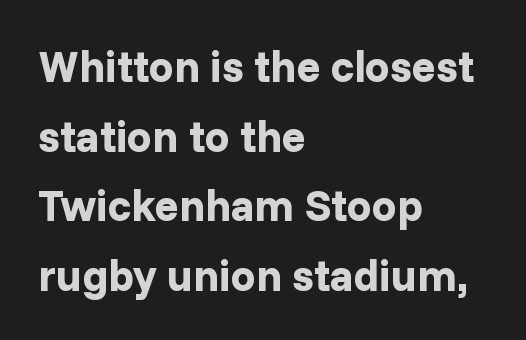
Q: Is the text bold? A: Yes.
Q: Is the text italic (slanted)? A: No, it is upright.
Q: Is the typeface a serif or a sans-serif typeface? A: Sans-serif.
Q: Is the text underlined? A: No.
Q: How is the paragraph aligned? A: Left-aligned.
Q: Is the spacing between letters normal or unusually wide? A: Normal.
Q: Is the spacing between lines tight, normal or loose? A: Normal.
Q: Width (condensed, normal, or wide)? A: Normal.
Q: Stroke contrast? A: Low.
Q: x-height? A: Medium.
Q: Monospaced? A: No.
